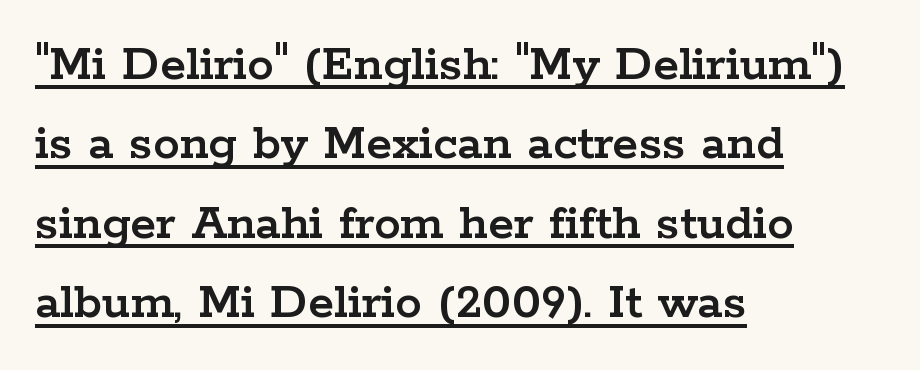
The type family on display is of the serif kind. Caption: multi-line text, flush left, ragged right. A typesetter would call this leading conventional body-copy spacing. A continuous stroke trails under the words, as in a hyperlink. The type sits square on the baseline with zero lean.
